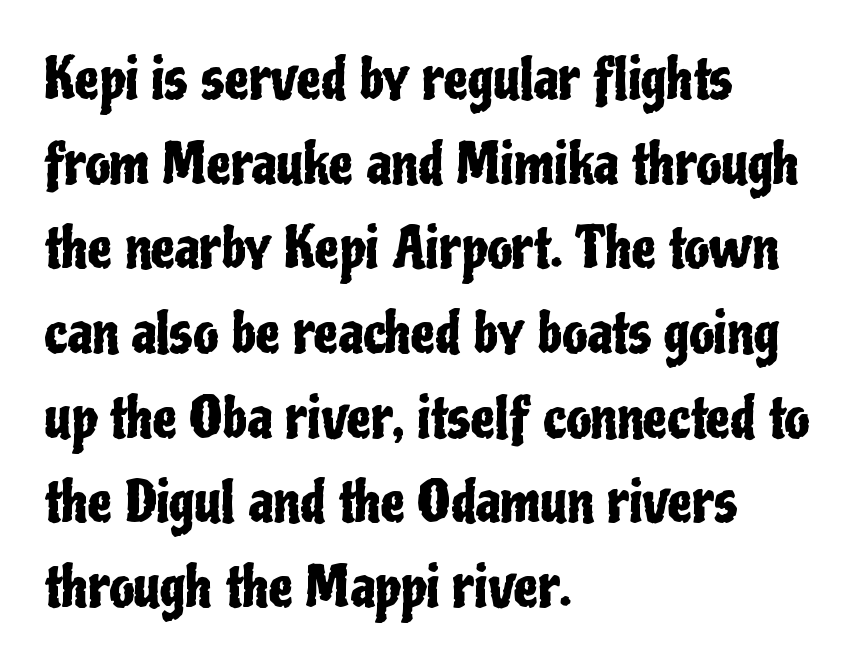
The image shows 55 px condensed sans-serif type, upright; set left-aligned, normal line spacing (1.54x), normal letter spacing, not underlined; low stroke contrast and a medium x-height.
